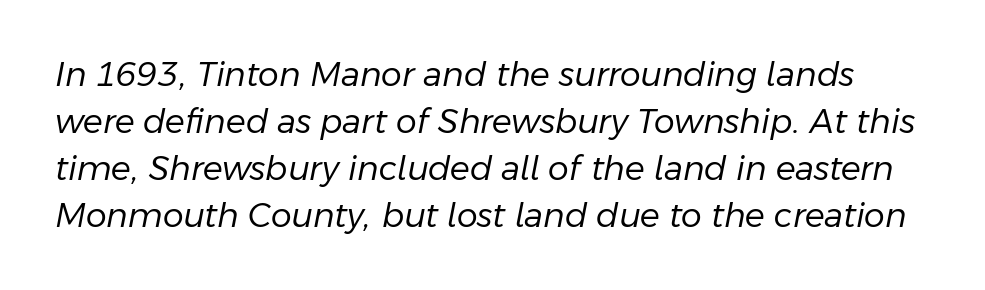
{"italic": "yes", "lean": "right", "slant_degrees": 11, "bold": "no", "weight": "regular", "width": "normal", "stroke_contrast": "low", "x_height": "medium", "monospaced": "no", "underline": "no", "line_spacing": "normal", "line_spacing_ratio": 1.42, "letter_spacing": "normal", "letter_spacing_em": 0.0, "glyph_px": 33}
